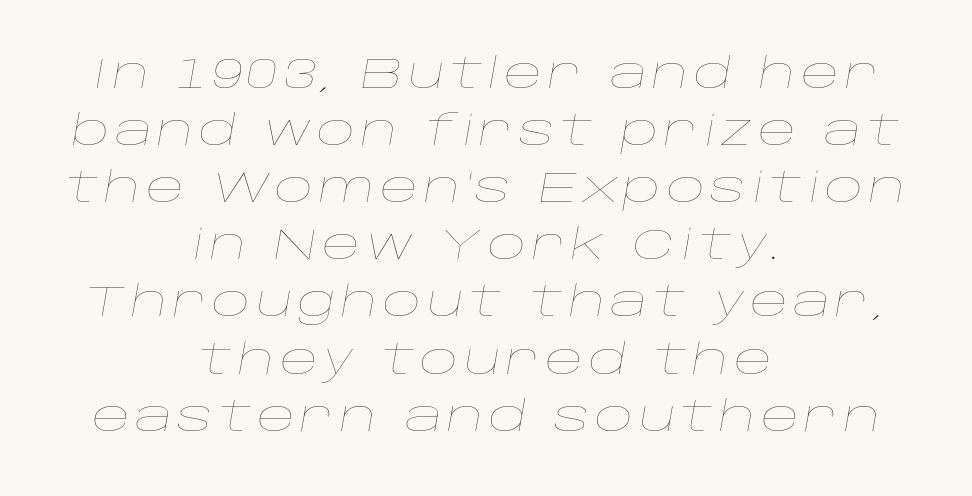
This sample has the flowing, uneven cadence of proportional lettering. These lines are centered, leaving both edges ragged. Is this a heavy cut? Hardly; it is regular or lighter. Type without underlining. You can tell it's italic because the verticals aren't actually vertical. The passage shown stacks its lines at a standard gap.
